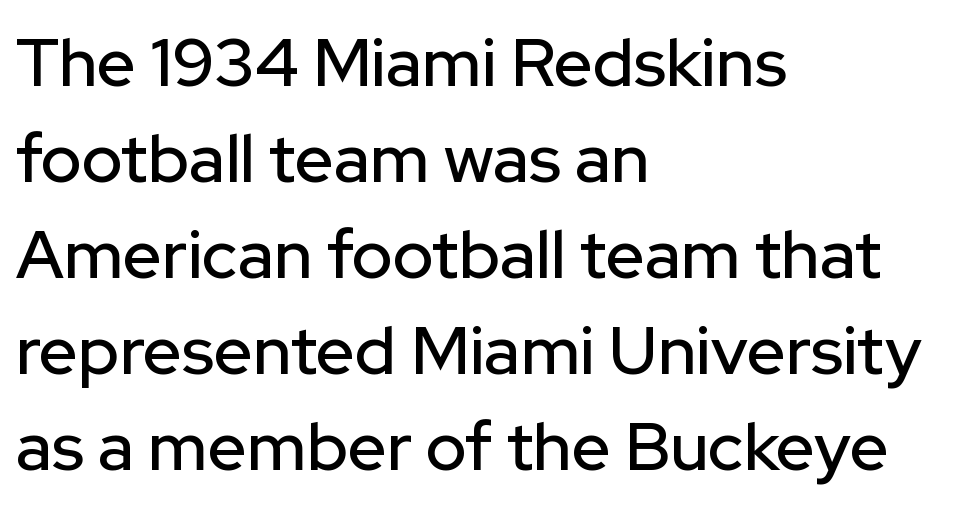
{"serif": "no", "italic": "no", "width": "normal", "stroke_contrast": "low", "x_height": "medium", "monospaced": "no", "underline": "no", "align": "left", "line_spacing": "normal", "line_spacing_ratio": 1.41, "letter_spacing": "normal", "letter_spacing_em": 0.0, "glyph_px": 68}
